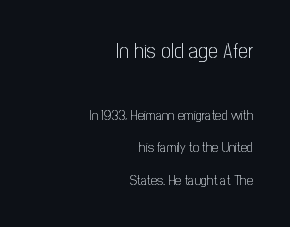
The image shows 22 px text type, upright; set right-aligned, loose line spacing (2.32x), normal letter spacing, not underlined; the first (top) block is 1.57x larger.
